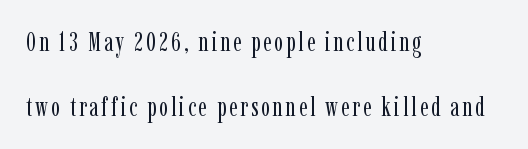
Is the type heavy? It reads as light-to-regular instead. Does the copy run flush right? No — it runs flush left. The space beneath each line is pristine and unruled. This is roman type, the default non-slanted kind.
